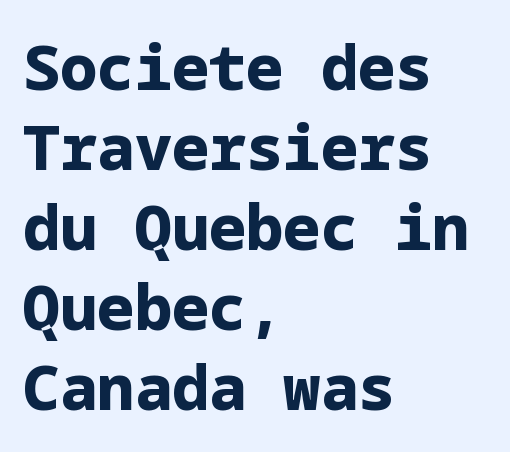
Q: Is the text bold? A: Yes.
Q: Is the text italic (slanted)? A: No, it is upright.
Q: Is the typeface a serif or a sans-serif typeface? A: Sans-serif.
Q: Is the text underlined? A: No.
Q: How is the paragraph aligned? A: Left-aligned.
Q: Is the spacing between letters normal or unusually wide? A: Normal.
Q: Is the spacing between lines tight, normal or loose? A: Normal.
Q: Width (condensed, normal, or wide)? A: Normal.
Q: Stroke contrast? A: Low.
Q: x-height? A: Medium.
